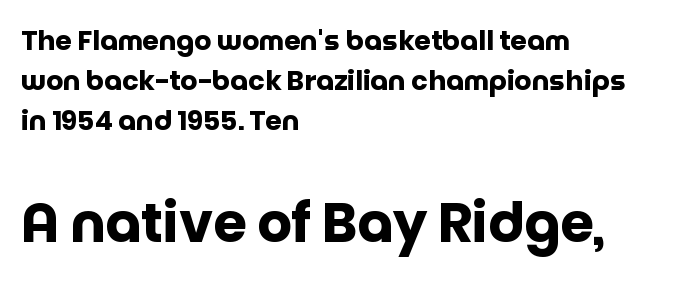
Q: Is the text bold? A: Yes.
Q: Is the text italic (slanted)? A: No, it is upright.
Q: Is the typeface a serif or a sans-serif typeface? A: Sans-serif.
Q: Is the text underlined? A: No.
Q: How is the paragraph aligned? A: Left-aligned.
Q: Is the spacing between letters normal or unusually wide? A: Normal.
Q: Is the spacing between lines tight, normal or loose? A: Normal.
Q: Which block of text is set in a larger size, the first (top) or the second (bottom)? A: The second (bottom) one.
Q: Width (condensed, normal, or wide)? A: Normal.
Q: Stroke contrast? A: Low.
Q: x-height? A: Large.
Q: Monospaced? A: No.
